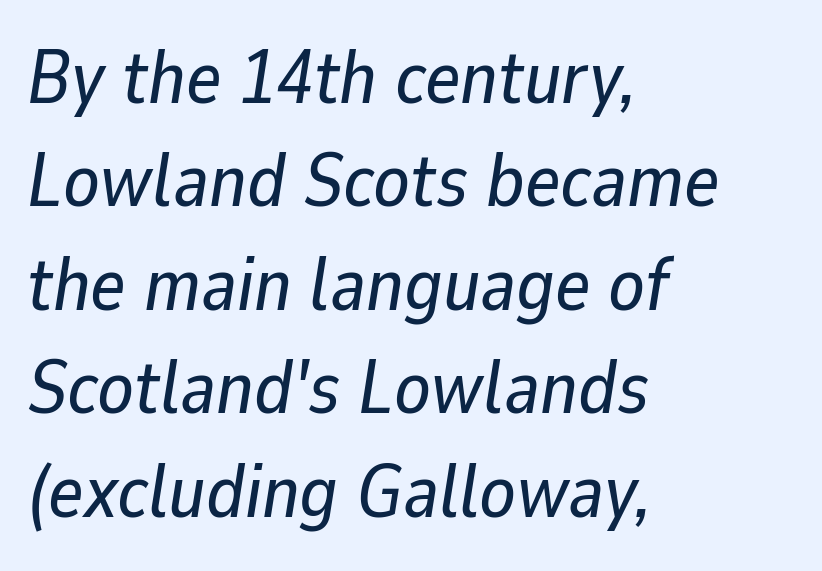
Q: Is the text italic (slanted)? A: Yes, it leans right by about 9 degrees.
Q: Is the text underlined? A: No.
Q: How is the paragraph aligned? A: Left-aligned.
Q: Is the spacing between letters normal or unusually wide? A: Normal.
Q: Is the spacing between lines tight, normal or loose? A: Normal.
Q: Width (condensed, normal, or wide)? A: Normal.
Q: Stroke contrast? A: Low.
Q: x-height? A: Medium.
Q: Monospaced? A: No.
